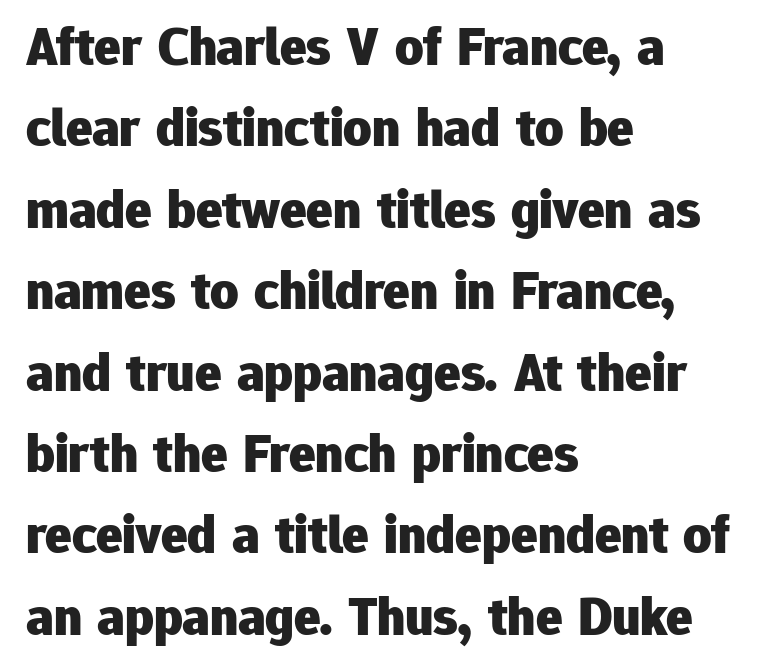
The image shows 55 px heavy sans-serif type, upright; set left-aligned, normal line spacing (1.48x), normal letter spacing, not underlined; low stroke contrast and a medium x-height.
